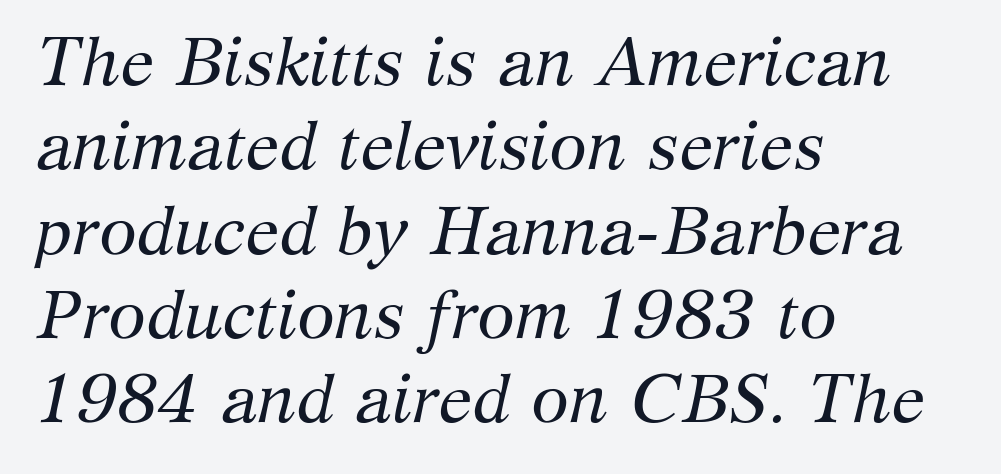
Do the characters align in a grid? No, the font is proportional. Just letters on the line, the space beneath them empty. Does the type have serifs? Yes, each stem ends in a small foot. The lettering tilts uniformly, giving the passage an italic look.
